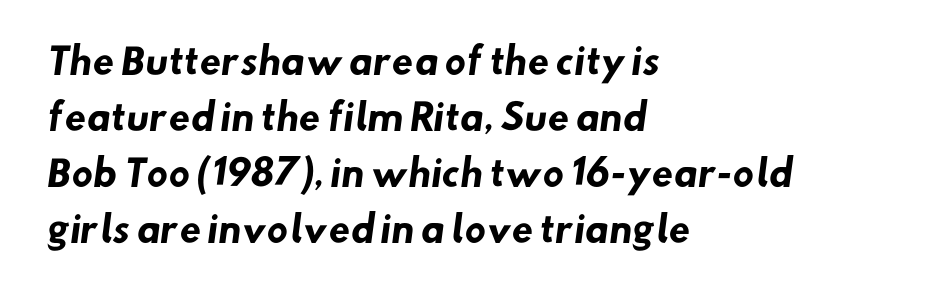
Q: Is the text bold? A: Yes.
Q: Is the typeface a serif or a sans-serif typeface? A: Sans-serif.
Q: Is the text underlined? A: No.
Q: How is the paragraph aligned? A: Left-aligned.
Q: Is the spacing between letters normal or unusually wide? A: Normal.
Q: Is the spacing between lines tight, normal or loose? A: Normal.
Q: Width (condensed, normal, or wide)? A: Normal.
Q: Stroke contrast? A: Low.
Q: x-height? A: Small.
Q: Monospaced? A: No.
